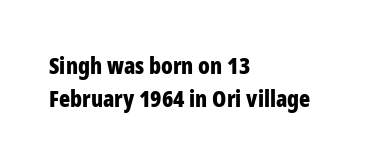
Here the glyphs are tracked normally, forming tight word shapes. One-word summary of the alignment: left. In terms of posture, this sample is upright. Notice how thick the strokes are: this is what a full bold looks like. The lines sit at an ordinary, default distance from one another.
